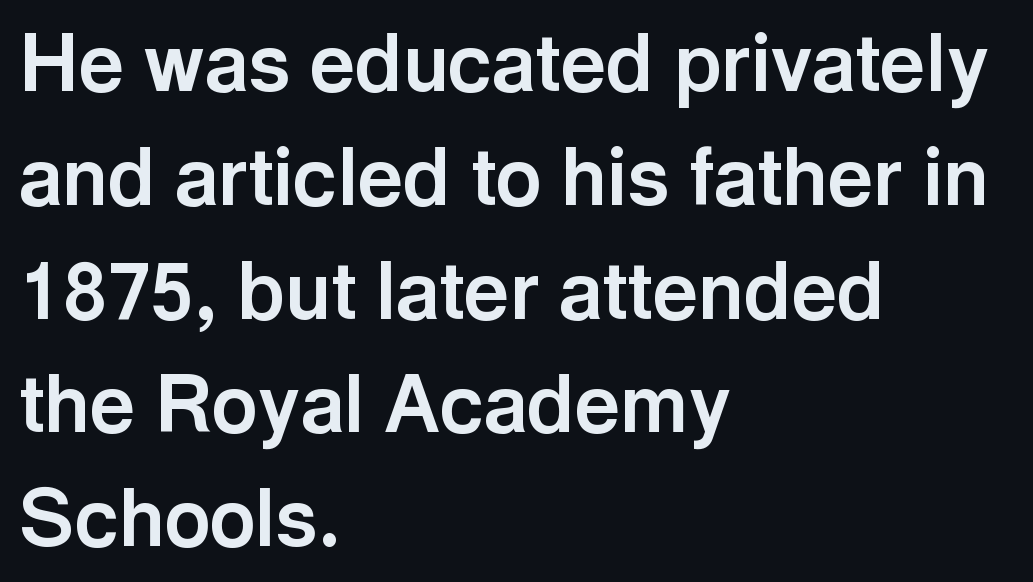
Q: Is the text bold? A: Yes.
Q: Is the text italic (slanted)? A: No, it is upright.
Q: Is the typeface a serif or a sans-serif typeface? A: Sans-serif.
Q: Is the text underlined? A: No.
Q: How is the paragraph aligned? A: Left-aligned.
Q: Is the spacing between letters normal or unusually wide? A: Normal.
Q: Is the spacing between lines tight, normal or loose? A: Normal.
Q: Width (condensed, normal, or wide)? A: Normal.
Q: x-height? A: Medium.
Q: Monospaced? A: No.
